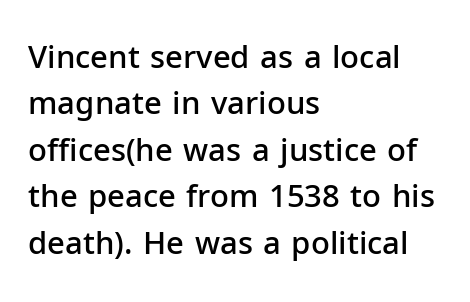
Q: Is the text bold? A: Semi-bold.
Q: Is the text italic (slanted)? A: No, it is upright.
Q: Is the typeface a serif or a sans-serif typeface? A: Sans-serif.
Q: Is the text underlined? A: No.
Q: How is the paragraph aligned? A: Left-aligned.
Q: Is the spacing between letters normal or unusually wide? A: Normal.
Q: Is the spacing between lines tight, normal or loose? A: Normal.
Q: Width (condensed, normal, or wide)? A: Normal.
Q: Stroke contrast? A: Low.
Q: x-height? A: Medium.
Q: Monospaced? A: No.
